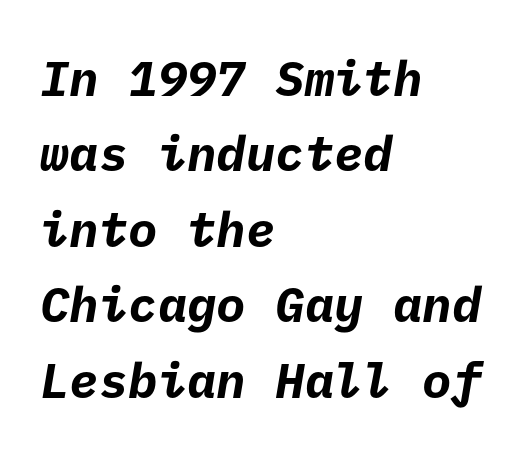
Tracking here is standard; glyphs follow each other at the usual distance. Layout note: lines flush left. Evenly set lines give the paragraph a standard silhouette. These lines carry a lot of weight — the face is fully bold. You can tell from the bare stems that sans-serif type was used.
